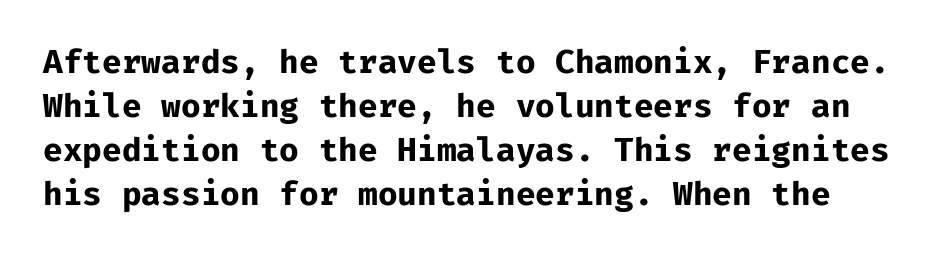
Q: Is the text bold? A: Yes.
Q: Is the text italic (slanted)? A: No, it is upright.
Q: Is the typeface a serif or a sans-serif typeface? A: Sans-serif.
Q: Is the text underlined? A: No.
Q: Is the spacing between letters normal or unusually wide? A: Normal.
Q: Is the spacing between lines tight, normal or loose? A: Normal.
Q: Width (condensed, normal, or wide)? A: Normal.
Q: Stroke contrast? A: Low.
Q: x-height? A: Medium.
